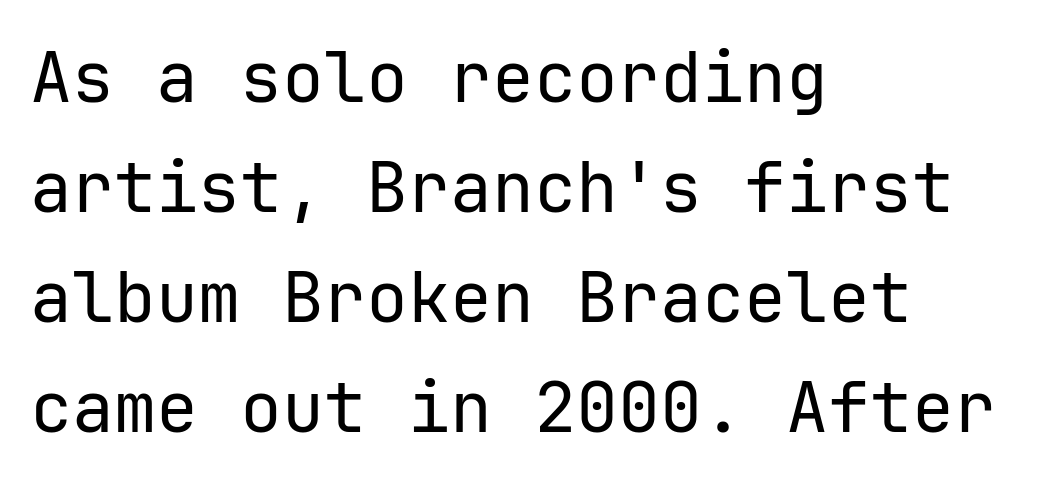
The tracking reads as untouched default to a designer's eye. The glyphs are unaccompanied by any horizontal stroke below them. Every stem runs plumb, perpendicular to the baseline. The designer left line spacing at the default. Monospaced: the letters line up in strict vertical columns. If you drew a ruler down the left edge, every line would touch it.
